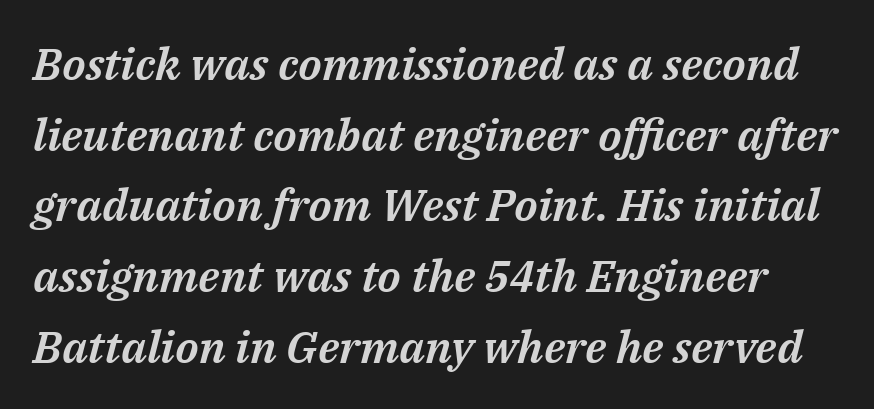
Q: Is the text italic (slanted)? A: Yes, it leans right by about 14 degrees.
Q: Is the text underlined? A: No.
Q: Is the spacing between letters normal or unusually wide? A: Normal.
Q: Is the spacing between lines tight, normal or loose? A: Normal.
Q: Width (condensed, normal, or wide)? A: Normal.
Q: Stroke contrast? A: Medium.
Q: x-height? A: Medium.
Q: Monospaced? A: No.
